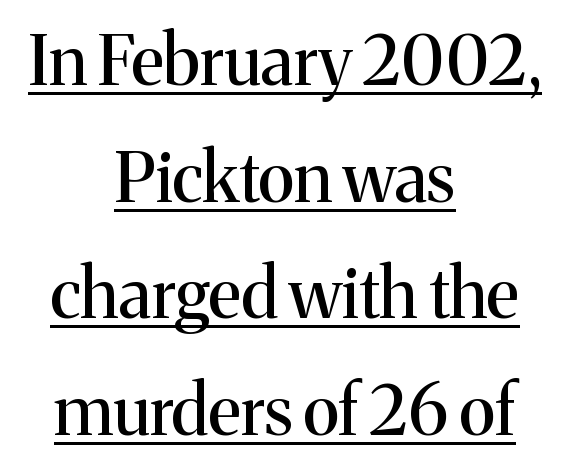
{"serif": "yes", "italic": "no", "width": "normal", "stroke_contrast": "medium", "x_height": "medium", "monospaced": "no", "underline": "yes", "align": "center", "line_spacing": "normal", "line_spacing_ratio": 1.69, "letter_spacing": "normal", "letter_spacing_em": 0.0, "glyph_px": 69}
